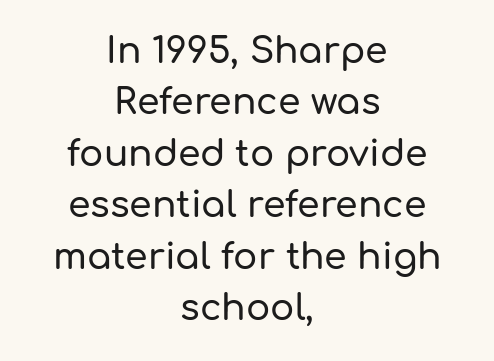
The image shows 36 px sans-serif type, upright; set centered, normal line spacing (1.43x), normal letter spacing, not underlined; low stroke contrast and a medium x-height.
